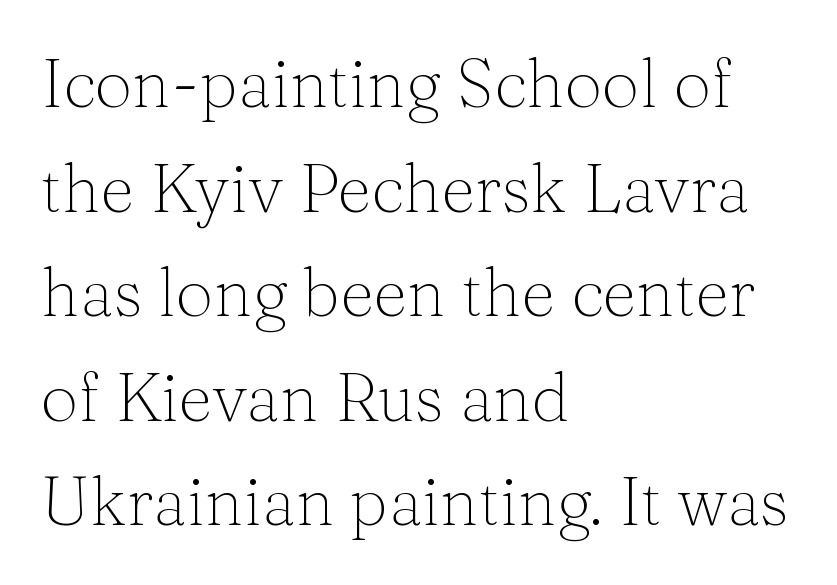
The image shows 67 px thin serif type, upright; set left-aligned, normal line spacing (1.56x), normal letter spacing, not underlined; medium stroke contrast and a medium x-height.
